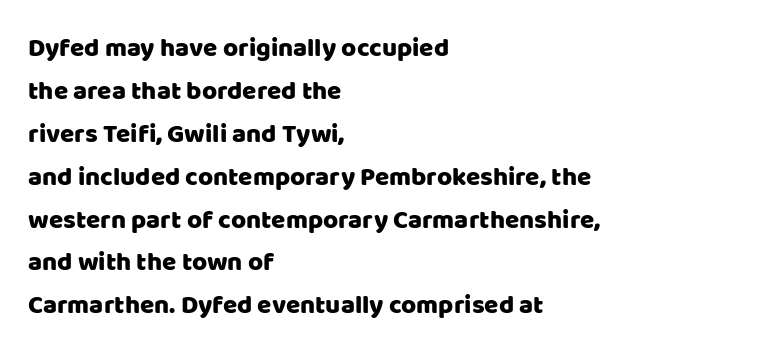
The image shows 26 px text type, upright; set left-aligned, normal line spacing (1.65x), normal letter spacing, not underlined.
